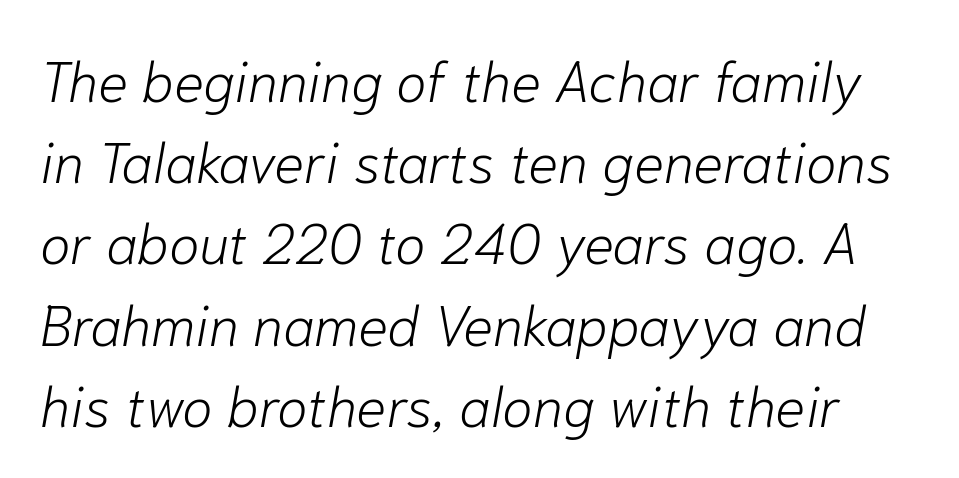
Q: Is the text bold? A: No.
Q: Is the text italic (slanted)? A: Yes, it leans right by about 10 degrees.
Q: Is the text underlined? A: No.
Q: Is the spacing between letters normal or unusually wide? A: Normal.
Q: Is the spacing between lines tight, normal or loose? A: Normal.
Q: Width (condensed, normal, or wide)? A: Normal.
Q: Stroke contrast? A: Low.
Q: x-height? A: Medium.
Q: Monospaced? A: No.
